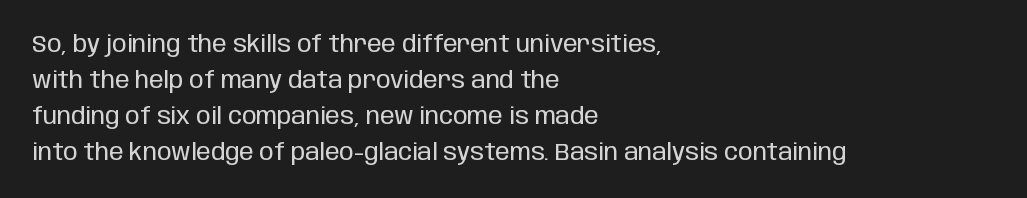
Q: Is the text bold? A: No.
Q: Is the text italic (slanted)? A: No, it is upright.
Q: Is the text underlined? A: No.
Q: How is the paragraph aligned? A: Left-aligned.
Q: Is the spacing between letters normal or unusually wide? A: Normal.
Q: Is the spacing between lines tight, normal or loose? A: Normal.
